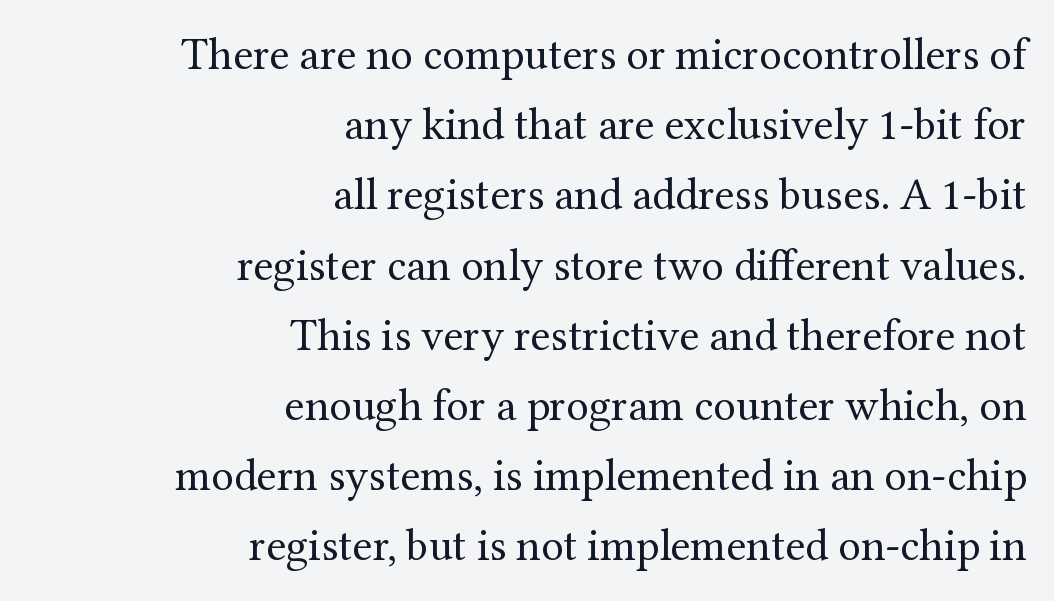
What's the leading like? Ordinary, nothing unusual. Just letters on the line, the space beneath them empty. Regarding serifs, this sample has them. Is the stroke heavy? The answer is a plain regular-or-lighter. One-word summary of the alignment: right.
